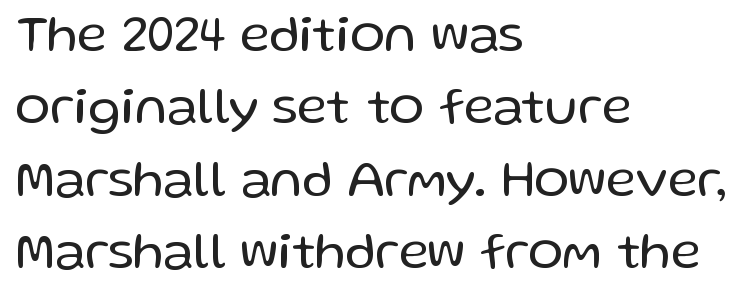
The image shows 52 px regular-weight sans-serif type, upright; set left-aligned, normal line spacing (1.39x), normal letter spacing, not underlined; low stroke contrast and a medium x-height.
